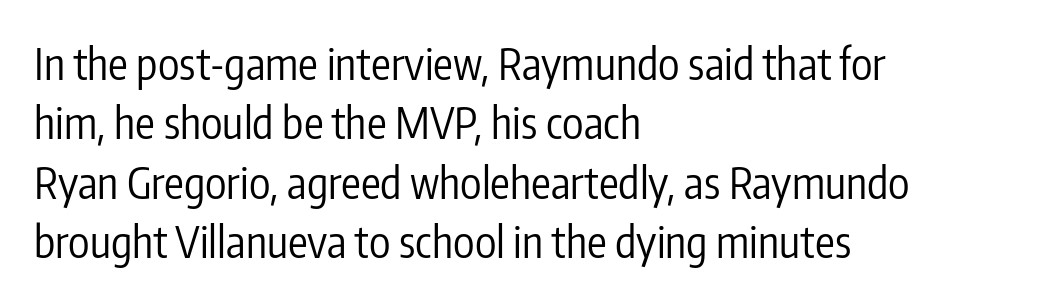
Q: Is the text bold? A: No.
Q: Is the text italic (slanted)? A: No, it is upright.
Q: Is the typeface a serif or a sans-serif typeface? A: Sans-serif.
Q: Is the text underlined? A: No.
Q: How is the paragraph aligned? A: Left-aligned.
Q: Is the spacing between letters normal or unusually wide? A: Normal.
Q: Is the spacing between lines tight, normal or loose? A: Normal.
Q: Width (condensed, normal, or wide)? A: Condensed.
Q: Stroke contrast? A: Low.
Q: x-height? A: Medium.
Q: Monospaced? A: No.
